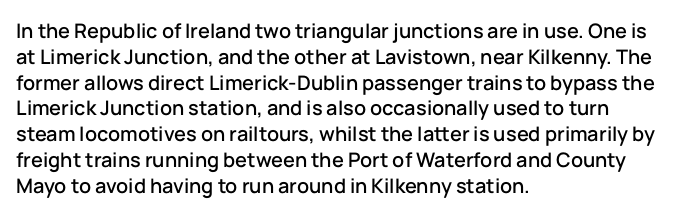
The image shows 20 px text type, upright; set left-aligned, normal line spacing (1.29x), normal letter spacing, not underlined.
